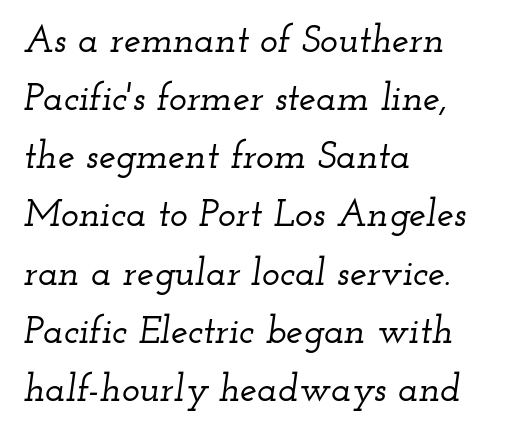
The rows are spaced the way most documents space them. Does the copy run flush right? No — it runs flush left. The strip under each line holds only bare page. Think of a printed novel: that variable character pitch is what you see here.
